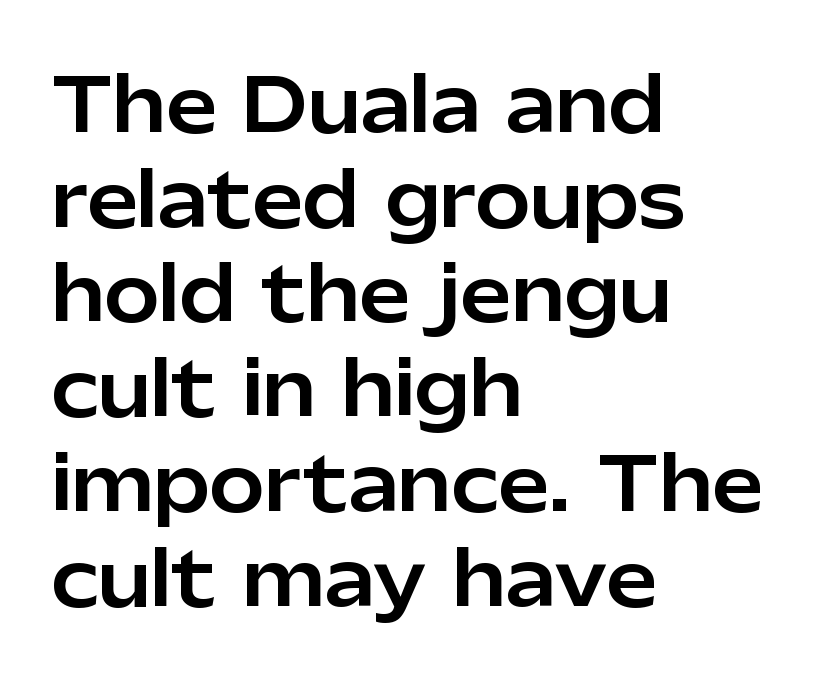
Q: Is the text italic (slanted)? A: No, it is upright.
Q: Is the typeface a serif or a sans-serif typeface? A: Sans-serif.
Q: Is the text underlined? A: No.
Q: How is the paragraph aligned? A: Left-aligned.
Q: Is the spacing between letters normal or unusually wide? A: Normal.
Q: Is the spacing between lines tight, normal or loose? A: Normal.
Q: Width (condensed, normal, or wide)? A: Normal.
Q: Stroke contrast? A: Low.
Q: x-height? A: Medium.
Q: Monospaced? A: No.
